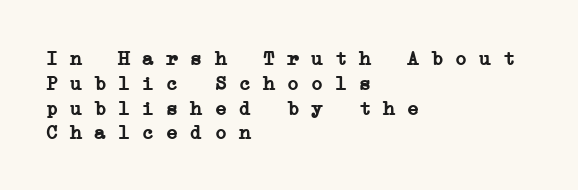
Caption: standard tracking, unaltered. Descenders hang freely into open space. Caption: multi-line text, flush left, ragged right. Chunky letters — that's bold for sure.
